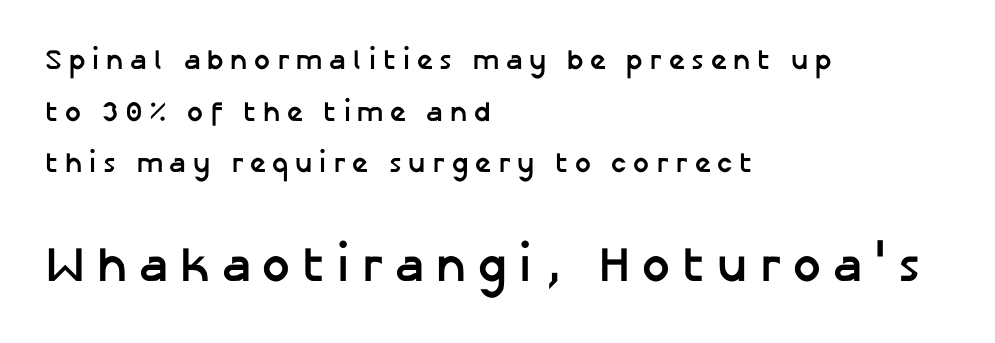
Q: Is the text bold? A: Yes.
Q: Is the text italic (slanted)? A: No, it is upright.
Q: Is the typeface a serif or a sans-serif typeface? A: Sans-serif.
Q: Is the text underlined? A: No.
Q: How is the paragraph aligned? A: Left-aligned.
Q: Is the spacing between letters normal or unusually wide? A: Unusually wide.
Q: Which block of text is set in a larger size, the first (top) or the second (bottom)? A: The second (bottom) one.
Q: Width (condensed, normal, or wide)? A: Normal.
Q: Stroke contrast? A: Low.
Q: x-height? A: Medium.
Q: Monospaced? A: No.
